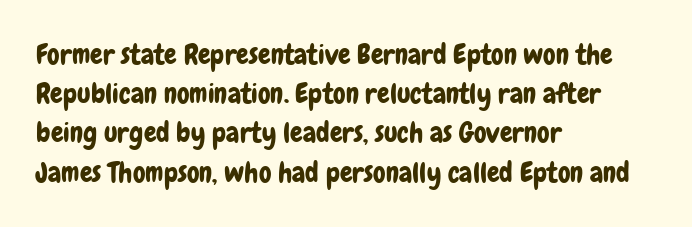
The image shows 28 px condensed sans-serif type, upright; set left-aligned, normal line spacing (1.4x), normal letter spacing, not underlined; low stroke contrast and a medium x-height.
